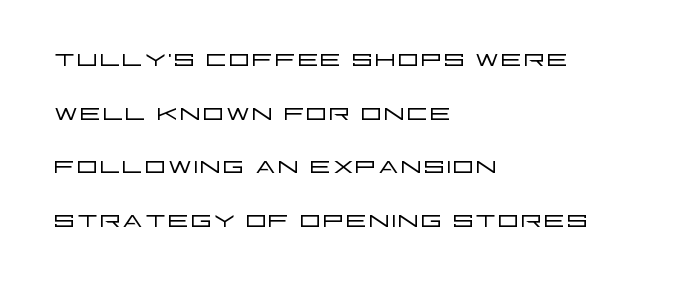
Here the glyphs are tracked normally, forming tight word shapes. Honestly, there is no underline to notice here at all. Notice how the stems are strictly vertical — no italics here. Nothing sits at the stroke ends, so this counts as sans-serif.
